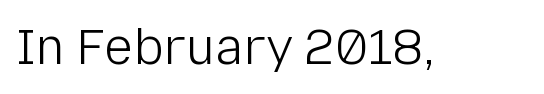
{"serif": "no", "italic": "no", "bold": "no", "weight": "light", "width": "normal", "stroke_contrast": "low", "x_height": "medium", "monospaced": "no", "underline": "no", "letter_spacing": "normal", "letter_spacing_em": 0.0, "glyph_px": 49}
